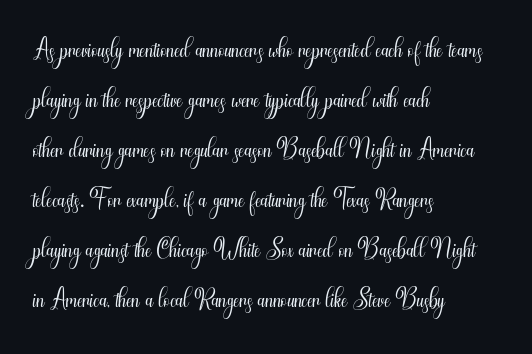
{"serif": "no", "bold": "no", "weight": "light", "width": "condensed", "stroke_contrast": "medium", "x_height": "small", "monospaced": "no", "underline": "no", "align": "left", "line_spacing": "normal", "line_spacing_ratio": 1.39, "letter_spacing": "normal", "letter_spacing_em": 0.0, "glyph_px": 36}
